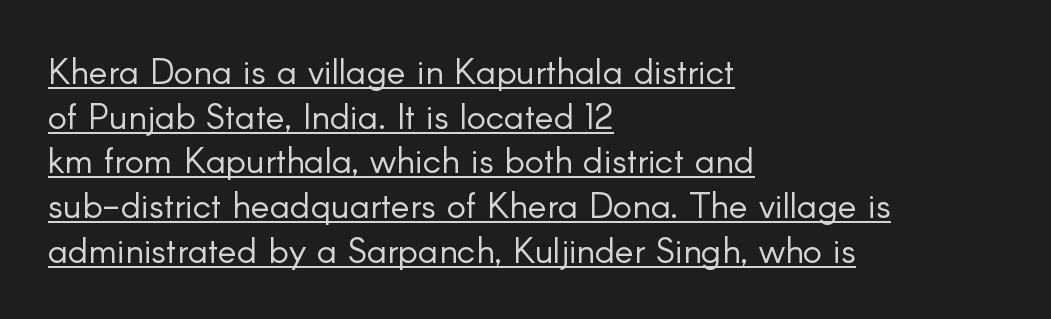
Note: no serifs on the glyphs. The type sits square on the baseline with zero lean. A continuous stroke trails under the words, as in a hyperlink. This sample uses plain, unmodified letter spacing. The passage shown is not bold in any degree.
